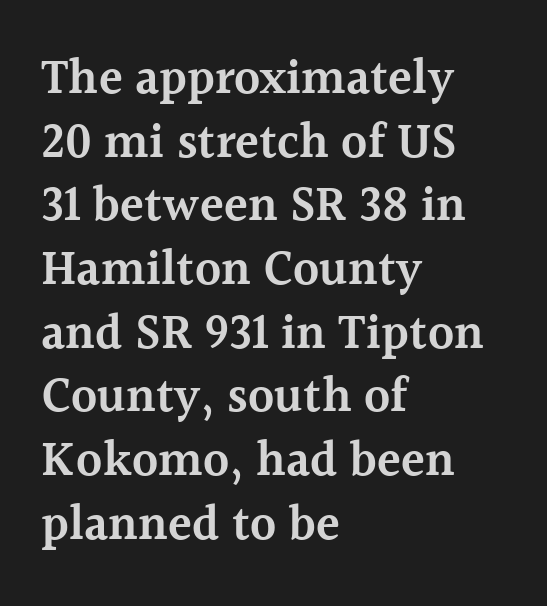
The image shows 49 px semibold serif type, upright; set left-aligned, normal line spacing (1.3x), normal letter spacing, not underlined; a medium x-height.
